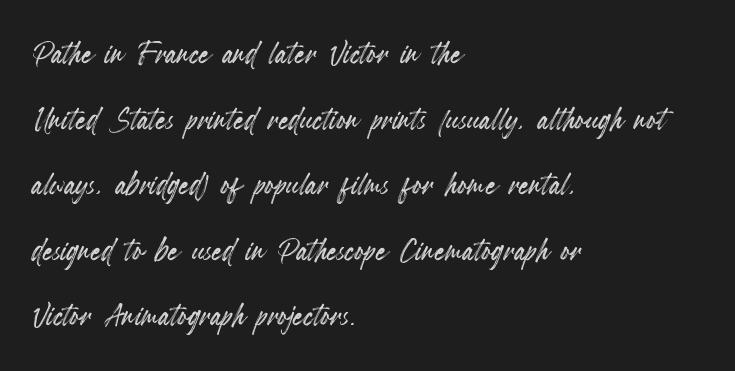
Leading matches the norm, producing a regular column. The specimen omits any rule beneath the text block's lines. Proportional: the letters do not fall into vertical columns. The paragraph shown leans on its left margin. Look at the tracking — it's just the regular setting, nothing added.
